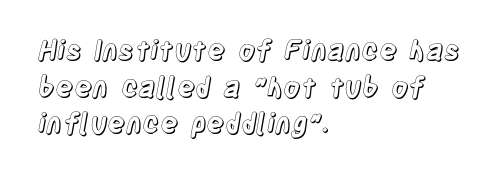
{"underline": "no", "align": "left", "line_spacing": "normal", "line_spacing_ratio": 1.36, "letter_spacing": "normal", "letter_spacing_em": 0.0, "glyph_px": 27}
